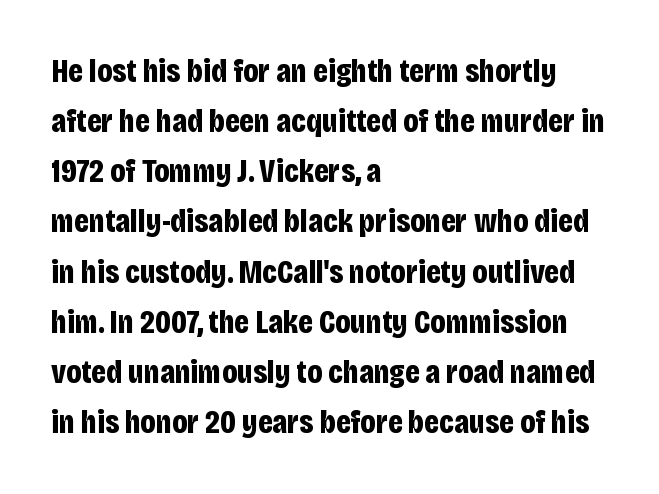
Q: Is the text bold? A: Yes.
Q: Is the text italic (slanted)? A: No, it is upright.
Q: Is the typeface a serif or a sans-serif typeface? A: Sans-serif.
Q: Is the text underlined? A: No.
Q: How is the paragraph aligned? A: Left-aligned.
Q: Is the spacing between letters normal or unusually wide? A: Normal.
Q: Is the spacing between lines tight, normal or loose? A: Normal.
Q: Width (condensed, normal, or wide)? A: Condensed.
Q: Stroke contrast? A: Low.
Q: x-height? A: Large.
Q: Monospaced? A: No.
